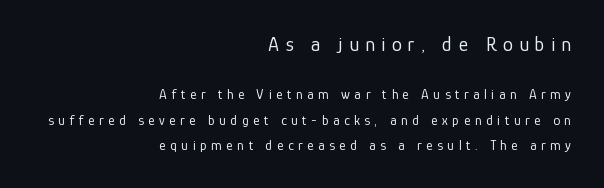
This rendering uses right alignment, leaving the left contour irregular. Is the lower block the larger one? No — the upper block carries the bigger type. Notice how the stems are strictly vertical — no italics here. These glyphs show unthickened strokes, regular width or finer. Lines of text with bare space underneath. Between one letter and the next there's a generous, obvious gap.
